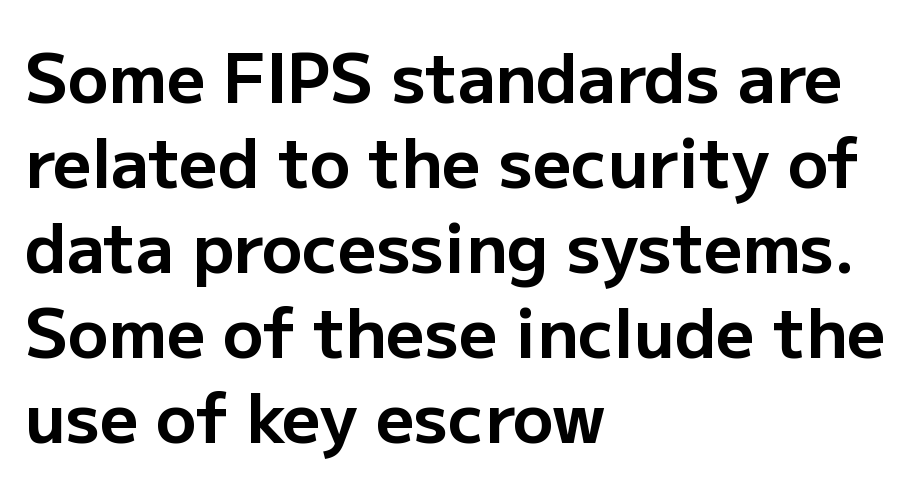
Observe the absence of serifs on each vertical stroke in this sample. Plenty of ink on the page — the face is bold. Does the lettering tilt? It doesn't — this is upright. Line starts are locked; line ends wander. The letters advance in unequal steps, a hallmark of proportional type.
